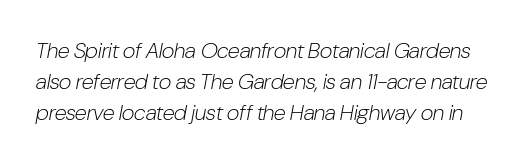
Q: Is the text bold? A: No.
Q: Is the text italic (slanted)? A: Yes, it leans right by about 10 degrees.
Q: Is the text underlined? A: No.
Q: Is the spacing between letters normal or unusually wide? A: Normal.
Q: Is the spacing between lines tight, normal or loose? A: Normal.
